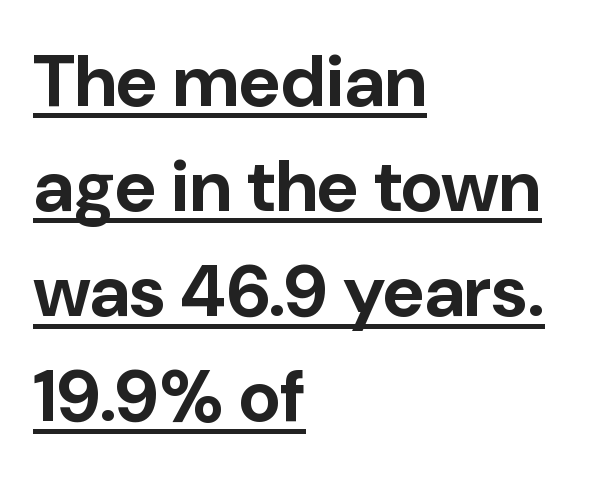
{"serif": "no", "italic": "no", "bold": "yes", "weight": "bold", "width": "normal", "stroke_contrast": "low", "x_height": "medium", "monospaced": "no", "underline": "yes", "align": "left", "line_spacing": "normal", "line_spacing_ratio": 1.44, "letter_spacing": "normal", "letter_spacing_em": 0.0, "glyph_px": 73}
